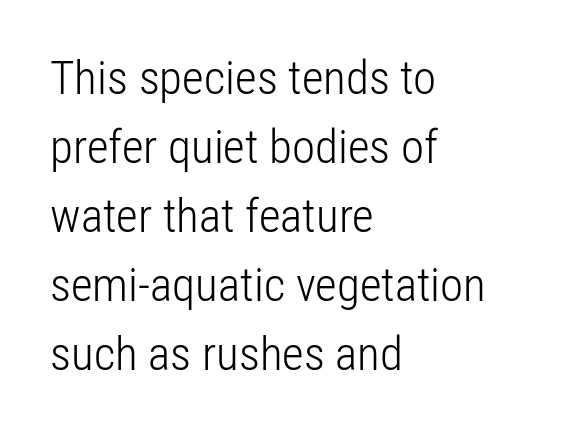
The letters advance in unequal steps, a hallmark of proportional type. The letters stand upright; this is a roman face. Vertical spacing — default. The characters display no serif detailing; their extremities are plain. Layout note: lines flush left.
